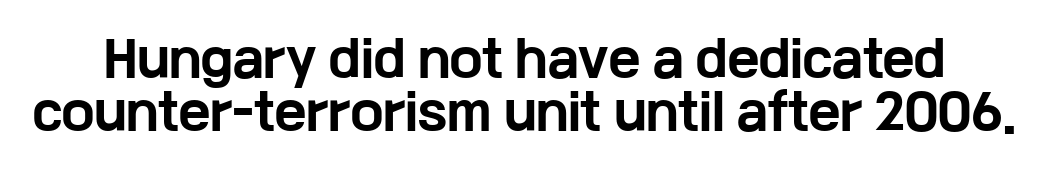
Baseline-to-baseline distance is barely more than the letter height. The typeface chosen for these lines omits serifs. This is heavy type, rendered in bold. Nothing unusual about the tracking: characters are spaced as the font intends. Any mark beneath the type? The region is blank.
